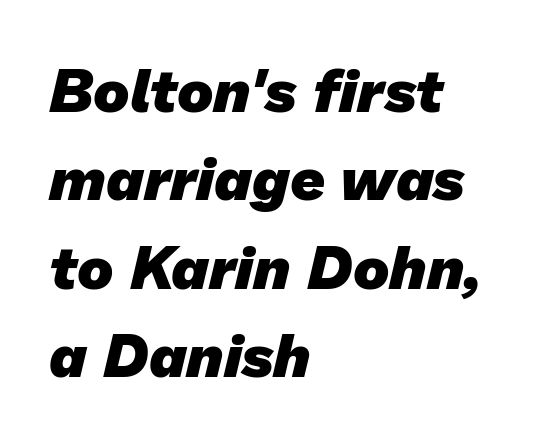
The image shows 61 px heavy sans-serif type; set left-aligned, normal line spacing (1.45x), normal letter spacing, not underlined; low stroke contrast and a medium x-height.
